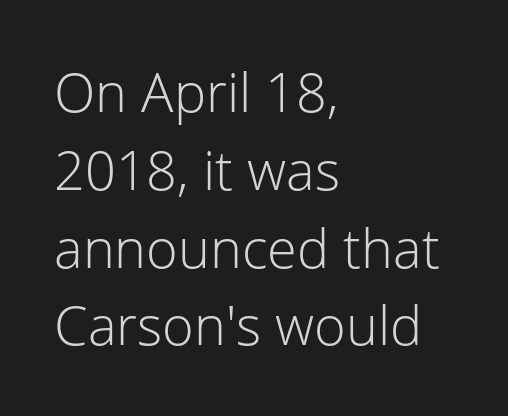
Q: Is the text bold? A: No.
Q: Is the text italic (slanted)? A: No, it is upright.
Q: Is the typeface a serif or a sans-serif typeface? A: Sans-serif.
Q: Is the text underlined? A: No.
Q: How is the paragraph aligned? A: Left-aligned.
Q: Is the spacing between letters normal or unusually wide? A: Normal.
Q: Is the spacing between lines tight, normal or loose? A: Normal.
Q: Width (condensed, normal, or wide)? A: Normal.
Q: Stroke contrast? A: Low.
Q: x-height? A: Medium.
Q: Monospaced? A: No.
